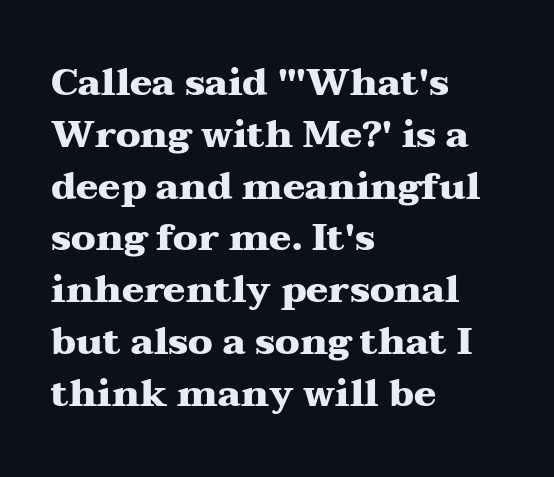
{"serif": "yes", "italic": "no", "bold": "yes", "weight": "heavy", "width": "wide", "stroke_contrast": "medium", "x_height": "medium", "monospaced": "no", "underline": "no", "align": "left", "line_spacing": "normal", "line_spacing_ratio": 1.4, "letter_spacing": "normal", "letter_spacing_em": 0.0, "glyph_px": 37}
